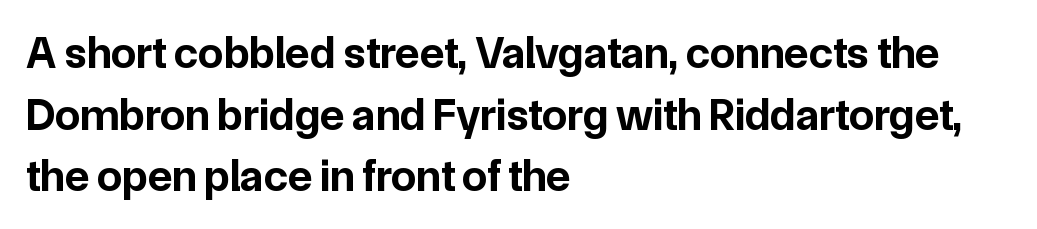
The image shows 45 px bold sans-serif type, upright; set left-aligned, normal line spacing (1.37x), normal letter spacing, not underlined; low stroke contrast and a medium x-height.
